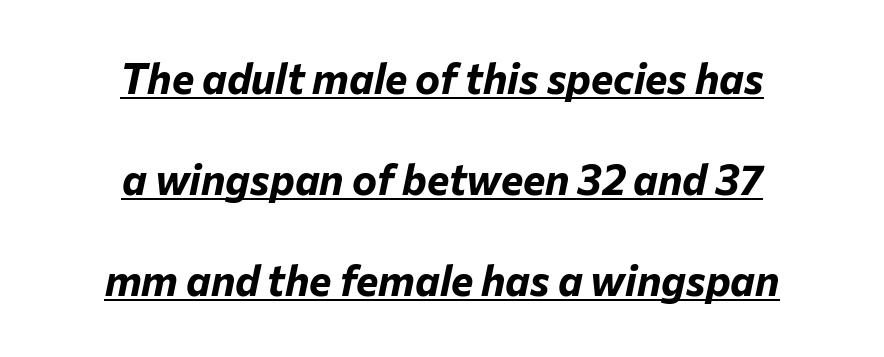
Q: Is the text bold? A: Yes.
Q: Is the text italic (slanted)? A: Yes, it leans right by about 12 degrees.
Q: Is the text underlined? A: Yes.
Q: How is the paragraph aligned? A: Centered.
Q: Is the spacing between letters normal or unusually wide? A: Normal.
Q: Is the spacing between lines tight, normal or loose? A: Loose.
Q: Width (condensed, normal, or wide)? A: Normal.
Q: Stroke contrast? A: Low.
Q: x-height? A: Medium.
Q: Monospaced? A: No.
